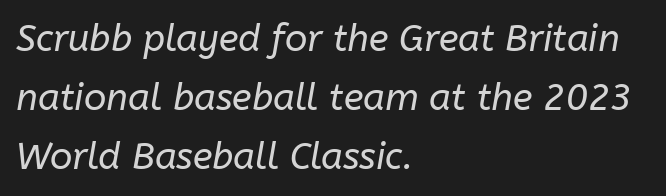
Q: Is the text bold? A: No.
Q: Is the text italic (slanted)? A: Yes, it leans right by about 10 degrees.
Q: Is the text underlined? A: No.
Q: How is the paragraph aligned? A: Left-aligned.
Q: Is the spacing between letters normal or unusually wide? A: Normal.
Q: Is the spacing between lines tight, normal or loose? A: Normal.
Q: Width (condensed, normal, or wide)? A: Normal.
Q: Stroke contrast? A: Low.
Q: x-height? A: Medium.
Q: Monospaced? A: No.
